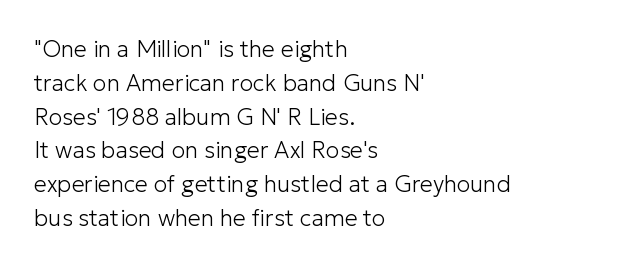
Q: Is the text bold? A: No.
Q: Is the text italic (slanted)? A: No, it is upright.
Q: Is the text underlined? A: No.
Q: How is the paragraph aligned? A: Left-aligned.
Q: Is the spacing between letters normal or unusually wide? A: Normal.
Q: Is the spacing between lines tight, normal or loose? A: Normal.
